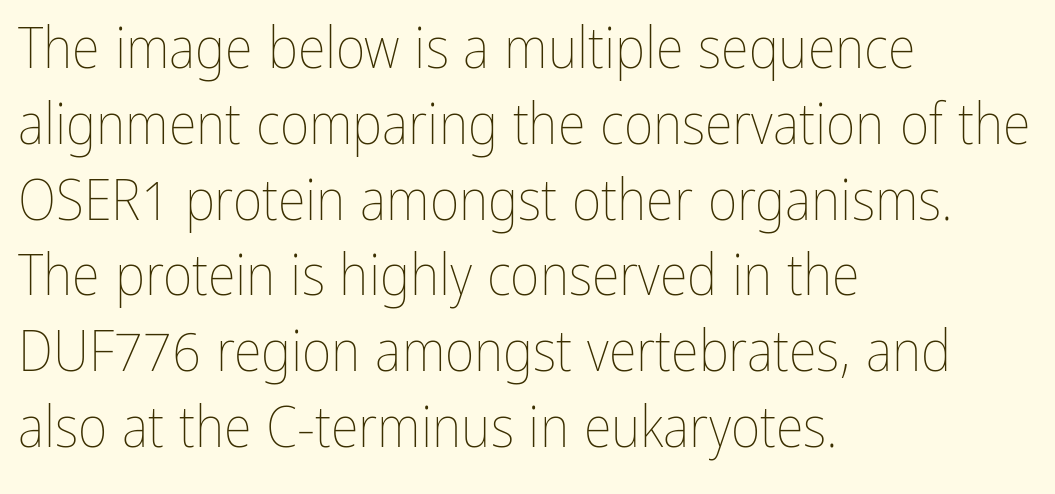
The image shows 57 px thin, condensed type, upright; set left-aligned, normal line spacing (1.33x), normal letter spacing, not underlined; low stroke contrast and a medium x-height.
